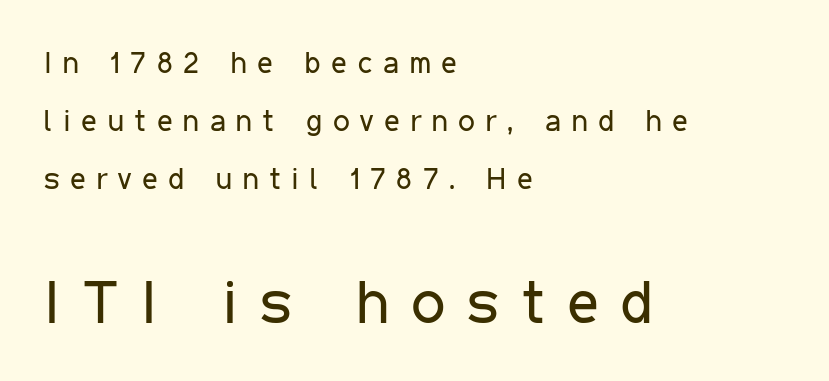
{"serif": "no", "italic": "no", "bold": "no", "weight": "regular", "width": "condensed", "stroke_contrast": "low", "x_height": "medium", "monospaced": "no", "underline": "no", "align": "left", "line_spacing": "loose", "line_spacing_ratio": 1.93, "letter_spacing": "wide", "letter_spacing_em": 0.36, "larger_block": "second", "size_ratio": 2.03, "glyph_px": 61}
